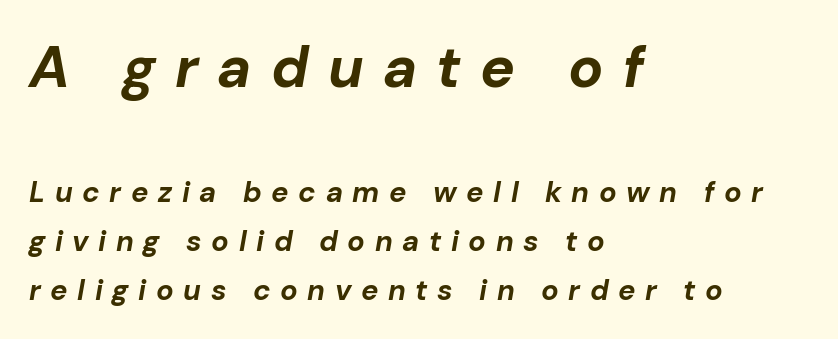
Tracking here is generous; glyphs stand well apart from one another. Here the designer chose a conventional face with non-uniform glyph widths. Bare-footed words on every line. In terms of leading, this rendering sits right in the middle. Size contrast runs from large at the top to small at the bottom.
